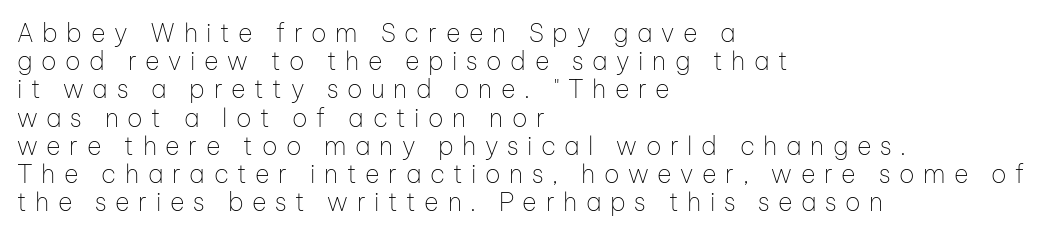
The image shows 25 px text type, upright; set left-aligned, tight line spacing (1.13x), unusually wide letter spacing (+0.34 em), not underlined.
